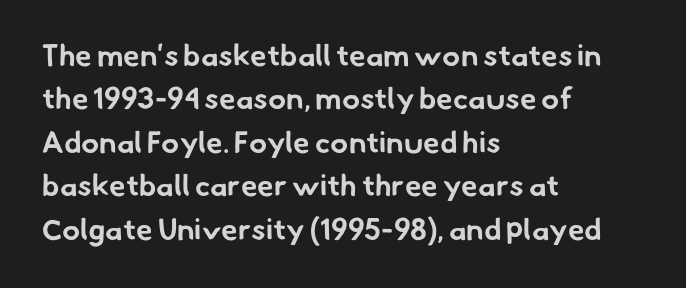
{"serif": "no", "bold": "yes", "weight": "bold", "width": "normal", "stroke_contrast": "low", "x_height": "small", "monospaced": "no", "underline": "no", "align": "left", "line_spacing": "normal", "line_spacing_ratio": 1.45, "letter_spacing": "normal", "letter_spacing_em": 0.0, "glyph_px": 30}
